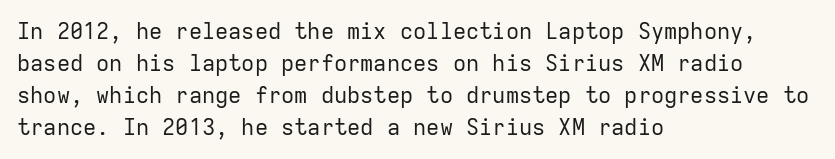
Q: Is the text bold? A: No.
Q: Is the text italic (slanted)? A: No, it is upright.
Q: Is the text underlined? A: No.
Q: How is the paragraph aligned? A: Left-aligned.
Q: Is the spacing between letters normal or unusually wide? A: Normal.
Q: Is the spacing between lines tight, normal or loose? A: Normal.
